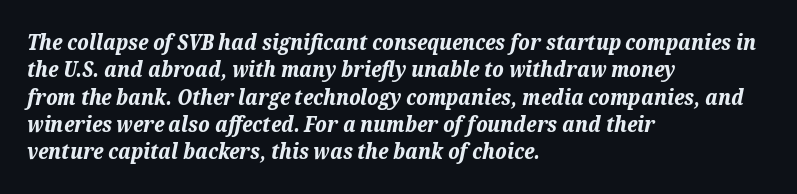
The image shows 21 px bold type, italic (leaning right); set left-aligned, normal line spacing (1.3x), normal letter spacing, not underlined.
